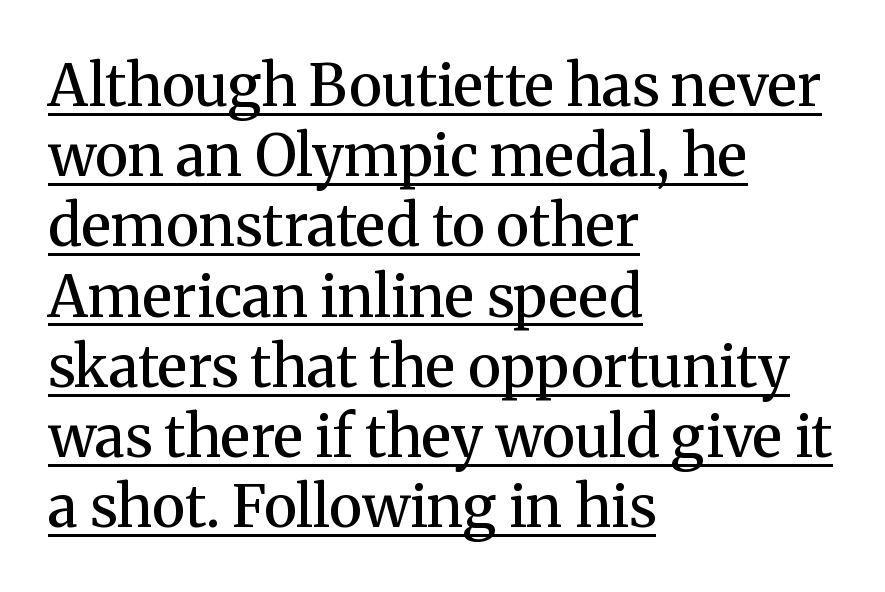
There is no visible air inserted between adjacent glyphs. The font's upright variant was chosen for this text. The characters display serif detailing at their extremities. Underline: present. These lines are set flush left with a ragged right edge. Proportional: the letters do not fall into vertical columns.
